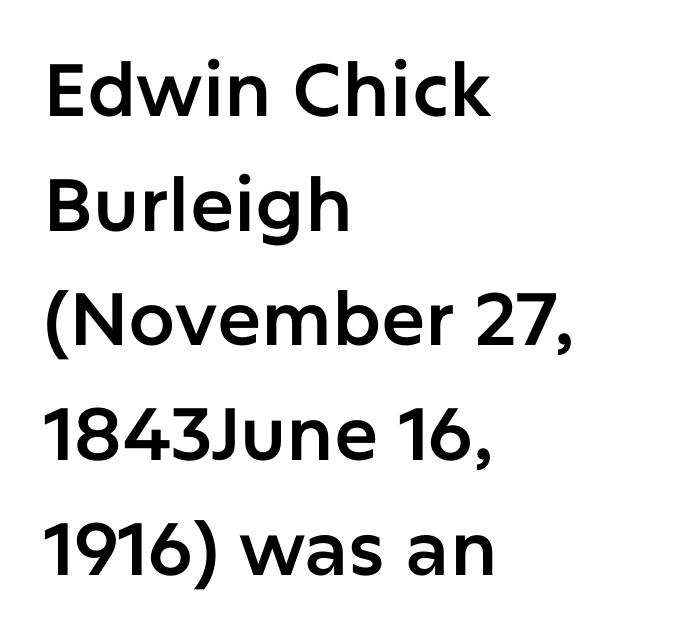
The image shows 74 px sans-serif type, upright; set left-aligned, normal line spacing (1.55x), normal letter spacing, not underlined; low stroke contrast and a medium x-height.
